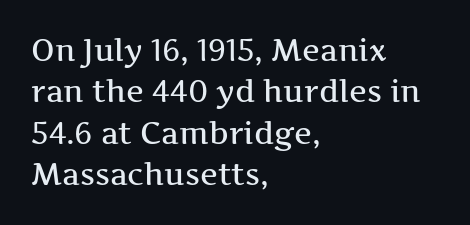
Q: Is the text italic (slanted)? A: No, it is upright.
Q: Is the typeface a serif or a sans-serif typeface? A: Serif.
Q: Is the text underlined? A: No.
Q: How is the paragraph aligned? A: Left-aligned.
Q: Is the spacing between letters normal or unusually wide? A: Normal.
Q: Is the spacing between lines tight, normal or loose? A: Normal.
Q: Width (condensed, normal, or wide)? A: Wide.
Q: Stroke contrast? A: Medium.
Q: x-height? A: Medium.
Q: Monospaced? A: No.
